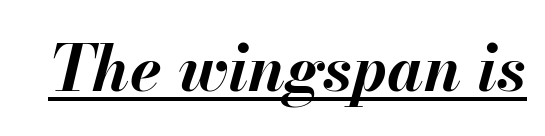
{"italic": "yes", "lean": "right", "slant_degrees": 13, "bold": "yes", "weight": "bold", "width": "normal", "stroke_contrast": "medium", "x_height": "small", "monospaced": "no", "underline": "yes", "letter_spacing": "normal", "letter_spacing_em": 0.0, "glyph_px": 64}
